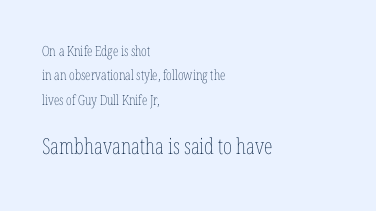
The image shows 22 px text type, upright; set left-aligned, line spacing 1.75x, normal letter spacing, not underlined; the second (bottom) block is 1.57x larger.
